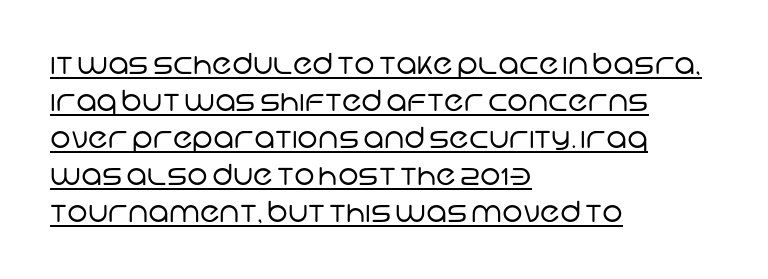
Q: Is the text bold? A: No.
Q: Is the typeface a serif or a sans-serif typeface? A: Sans-serif.
Q: Is the text underlined? A: Yes.
Q: How is the paragraph aligned? A: Left-aligned.
Q: Is the spacing between letters normal or unusually wide? A: Normal.
Q: Is the spacing between lines tight, normal or loose? A: Normal.
Q: Width (condensed, normal, or wide)? A: Normal.
Q: Stroke contrast? A: Low.
Q: x-height? A: Large.
Q: Monospaced? A: No.
